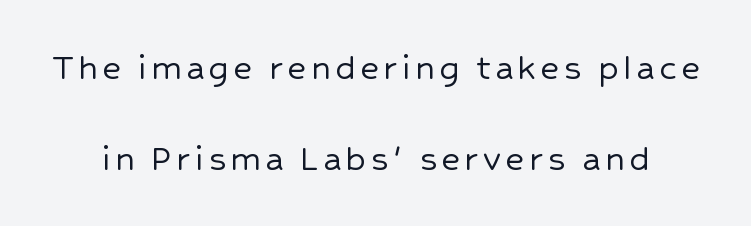
{"serif": "no", "italic": "no", "width": "normal", "stroke_contrast": "low", "x_height": "medium", "monospaced": "no", "underline": "no", "line_spacing": "loose", "line_spacing_ratio": 2.27, "glyph_px": 40}
